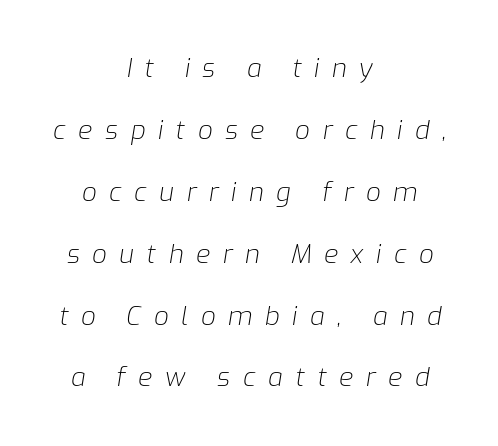
{"italic": "yes", "lean": "right", "slant_degrees": 9, "bold": "no", "underline": "no", "align": "center", "line_spacing": "loose", "line_spacing_ratio": 2.38, "letter_spacing": "wide", "letter_spacing_em": 0.48, "glyph_px": 26}
